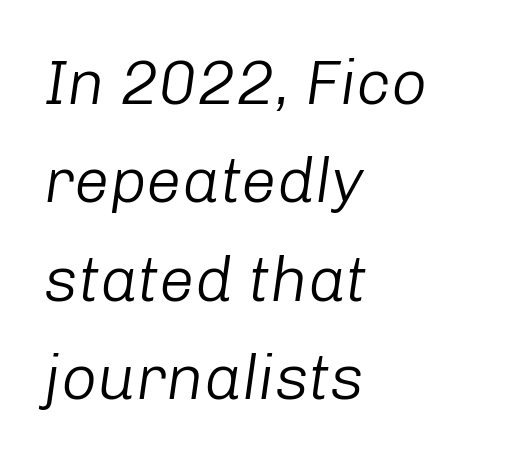
Q: Is the text bold? A: No.
Q: Is the text italic (slanted)? A: Yes, it leans right by about 8 degrees.
Q: Is the text underlined? A: No.
Q: How is the paragraph aligned? A: Left-aligned.
Q: Is the spacing between letters normal or unusually wide? A: Normal.
Q: Is the spacing between lines tight, normal or loose? A: Normal.
Q: Width (condensed, normal, or wide)? A: Normal.
Q: Stroke contrast? A: Low.
Q: x-height? A: Medium.
Q: Monospaced? A: No.
